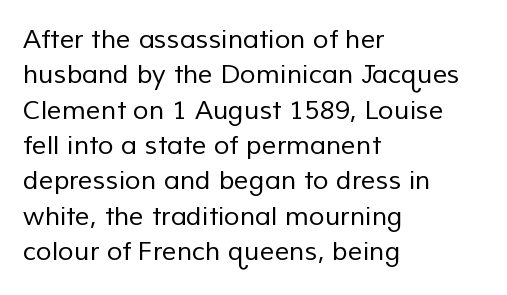
Honestly, there is no underline to notice here at all. Students, observe: this is what conventionally led text looks like. No extra tracking has been applied to these lines. Stems here are at most as thick as an everyday book face. One-word summary of the alignment: left.
